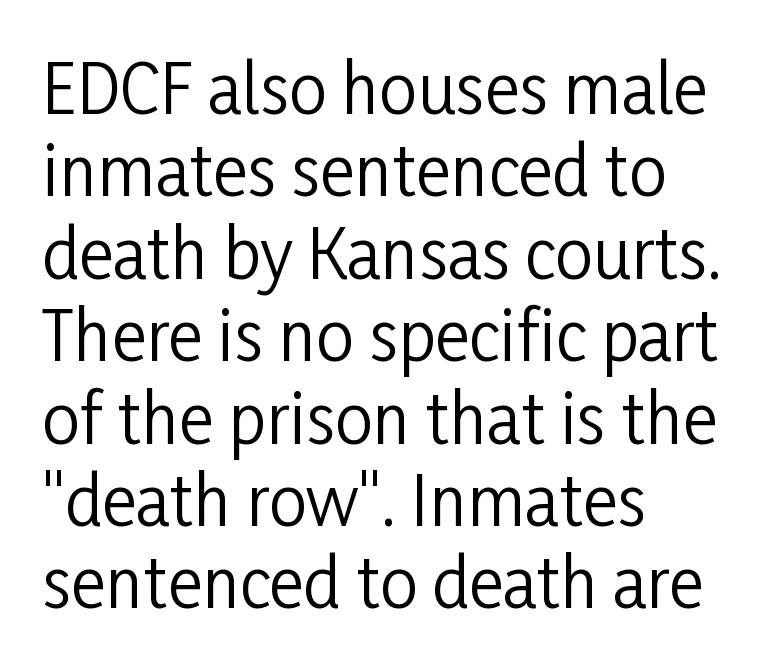
Check under the words: just untouched page. Does extra space separate the letters? No, they use regular spacing. Posture: upright roman. Nothing sits at the stroke ends, so this counts as sans-serif.
